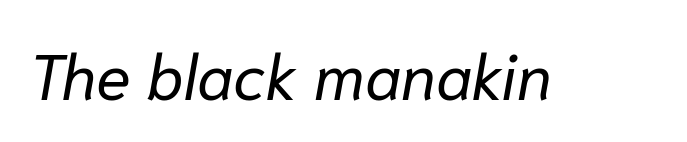
The image shows 64 px regular-weight type, italic (leaning right); set normal letter spacing, not underlined; low stroke contrast and a medium x-height.
